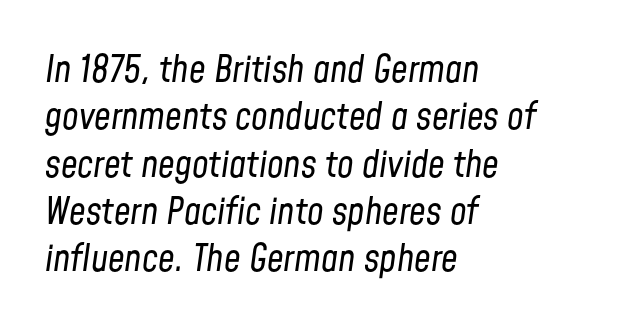
{"italic": "yes", "lean": "right", "slant_degrees": 8, "bold": "no", "weight": "regular", "width": "condensed", "stroke_contrast": "low", "x_height": "medium", "monospaced": "no", "underline": "no", "align": "left", "line_spacing": "normal", "line_spacing_ratio": 1.28, "letter_spacing": "normal", "letter_spacing_em": 0.0, "glyph_px": 37}
